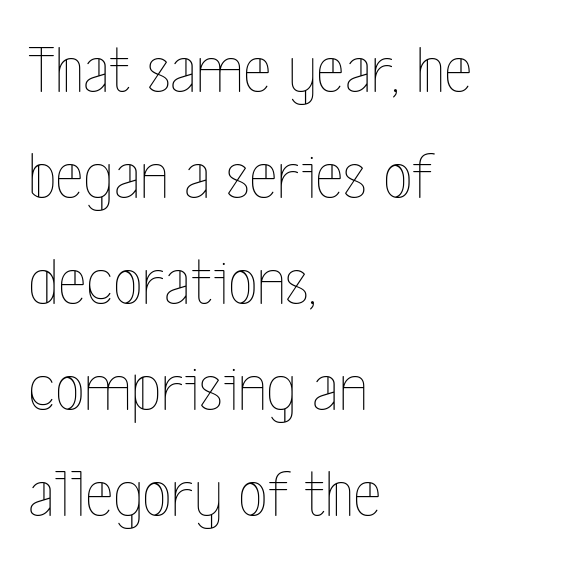
{"italic": "no", "bold": "no", "weight": "thin", "width": "condensed", "x_height": "medium", "monospaced": "no", "underline": "no", "align": "left", "line_spacing": "normal", "line_spacing_ratio": 1.56, "letter_spacing": "normal", "letter_spacing_em": 0.0, "glyph_px": 68}
